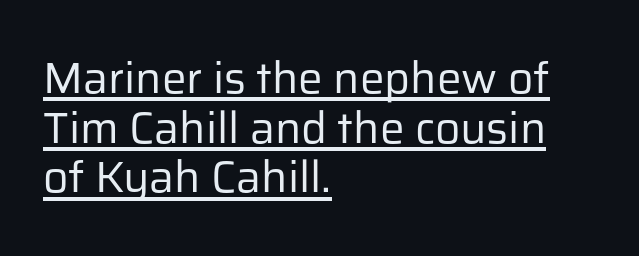
Q: Is the text bold? A: No.
Q: Is the text italic (slanted)? A: No, it is upright.
Q: Is the typeface a serif or a sans-serif typeface? A: Sans-serif.
Q: Is the text underlined? A: Yes.
Q: How is the paragraph aligned? A: Left-aligned.
Q: Is the spacing between letters normal or unusually wide? A: Normal.
Q: Is the spacing between lines tight, normal or loose? A: Tight.
Q: Width (condensed, normal, or wide)? A: Normal.
Q: Stroke contrast? A: Low.
Q: x-height? A: Medium.
Q: Monospaced? A: No.
